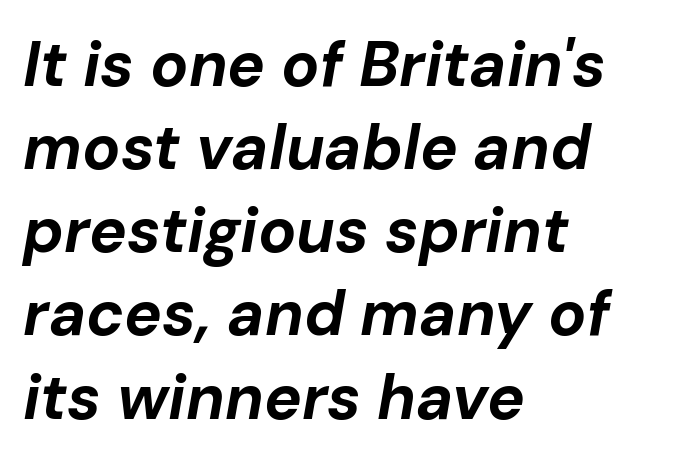
There is no visible air inserted between adjacent glyphs. Note the varied advance widths — an 'i' is clearly narrower than an 'm'. A student would call this left alignment; a typographer would say flush left, rag right. How would I describe the line gaps? Plain and ordinary.
